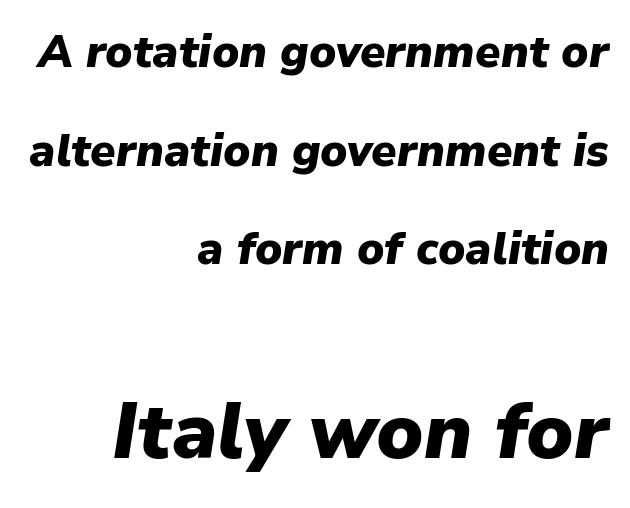
Q: Is the text bold? A: Yes.
Q: Is the text italic (slanted)? A: Yes, it leans right by about 9 degrees.
Q: Is the text underlined? A: No.
Q: How is the paragraph aligned? A: Right-aligned.
Q: Is the spacing between letters normal or unusually wide? A: Normal.
Q: Is the spacing between lines tight, normal or loose? A: Loose.
Q: Which block of text is set in a larger size, the first (top) or the second (bottom)? A: The second (bottom) one.
Q: Width (condensed, normal, or wide)? A: Normal.
Q: Stroke contrast? A: Low.
Q: x-height? A: Medium.
Q: Monospaced? A: No.
